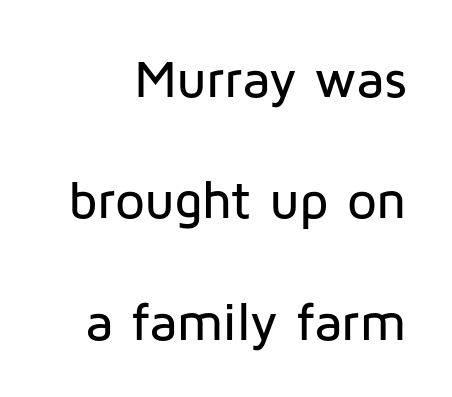
{"serif": "no", "italic": "no", "width": "normal", "stroke_contrast": "low", "x_height": "medium", "monospaced": "no", "underline": "no", "line_spacing": "loose", "line_spacing_ratio": 2.29, "letter_spacing": "normal", "letter_spacing_em": 0.0, "glyph_px": 53}
